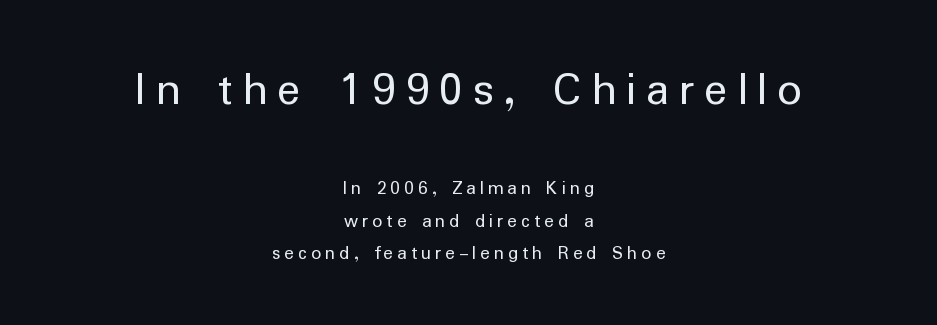
Q: Is the text bold? A: No.
Q: Is the text italic (slanted)? A: No, it is upright.
Q: Is the typeface a serif or a sans-serif typeface? A: Sans-serif.
Q: Is the text underlined? A: No.
Q: How is the paragraph aligned? A: Centered.
Q: Is the spacing between letters normal or unusually wide? A: Unusually wide.
Q: Is the spacing between lines tight, normal or loose? A: Normal.
Q: Which block of text is set in a larger size, the first (top) or the second (bottom)? A: The first (top) one.
Q: Width (condensed, normal, or wide)? A: Normal.
Q: Stroke contrast? A: Low.
Q: x-height? A: Medium.
Q: Monospaced? A: No.
